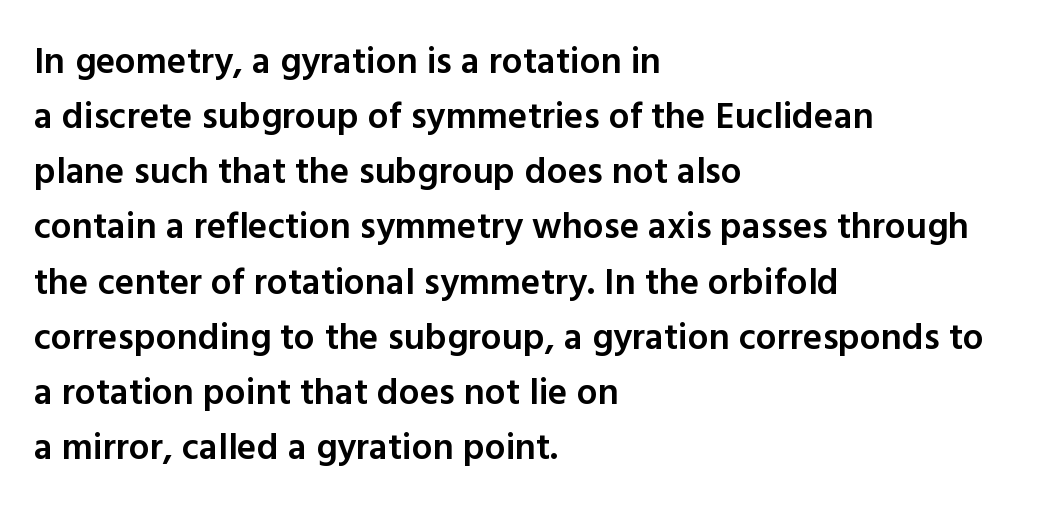
{"serif": "no", "italic": "no", "bold": "semi", "weight": "semibold", "width": "normal", "x_height": "medium", "monospaced": "no", "underline": "no", "align": "left", "line_spacing": "normal", "line_spacing_ratio": 1.49, "letter_spacing": "normal", "letter_spacing_em": 0.0, "glyph_px": 37}
